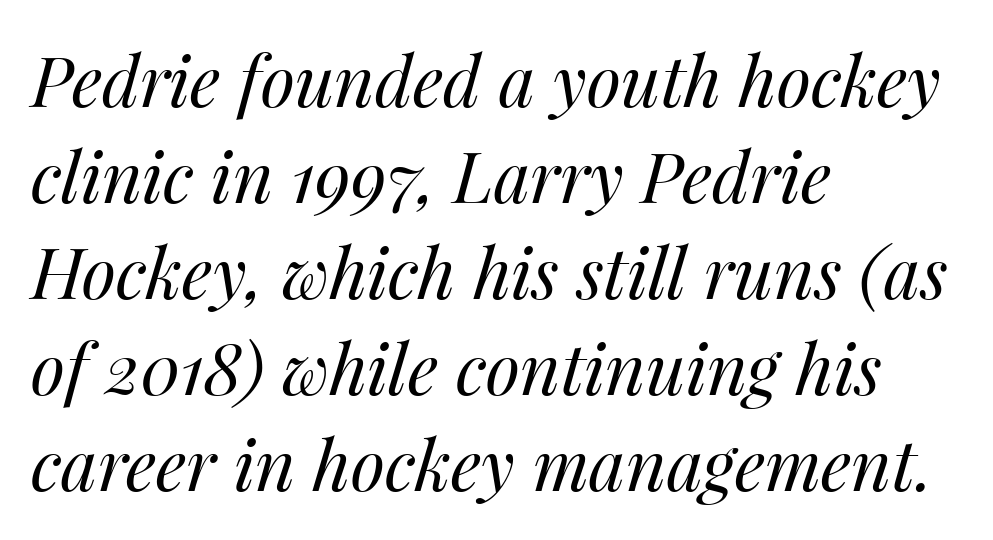
Q: Is the text bold? A: No.
Q: Is the text italic (slanted)? A: Yes, it leans right by about 14 degrees.
Q: Is the text underlined? A: No.
Q: How is the paragraph aligned? A: Left-aligned.
Q: Is the spacing between letters normal or unusually wide? A: Normal.
Q: Is the spacing between lines tight, normal or loose? A: Normal.
Q: Width (condensed, normal, or wide)? A: Normal.
Q: Stroke contrast? A: Medium.
Q: x-height? A: Medium.
Q: Monospaced? A: No.
